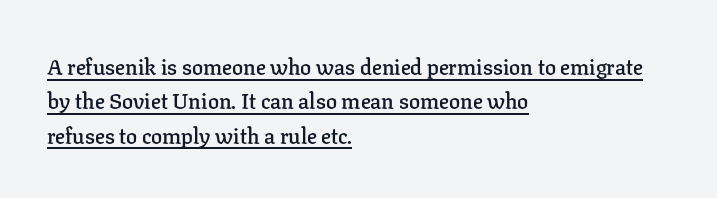
{"italic": "no", "bold": "semi", "underline": "yes", "align": "left", "line_spacing": "normal", "line_spacing_ratio": 1.56, "letter_spacing": "normal", "letter_spacing_em": 0.0, "glyph_px": 22}
